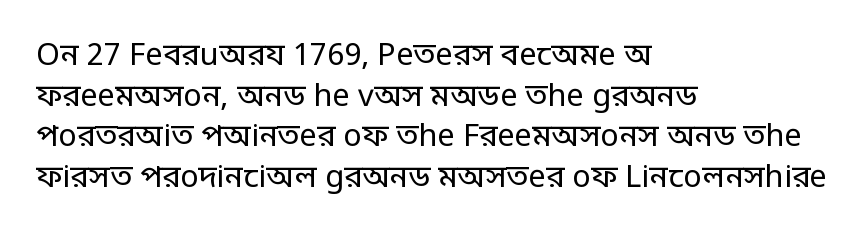
Bare-footed words on every line. Varying glyph widths throughout — classic text-font behaviour. Stroke thickness stays within the range of a standard reading face or lighter. Quick note: interline space is typical.
